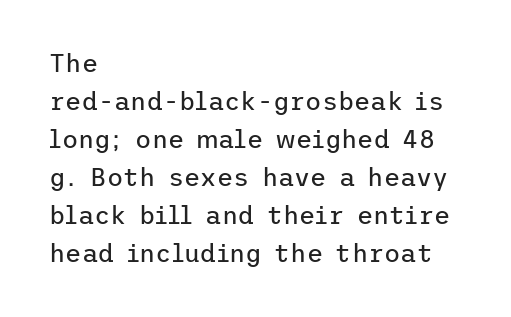
Q: Is the text bold? A: No.
Q: Is the text italic (slanted)? A: No, it is upright.
Q: Is the text underlined? A: No.
Q: How is the paragraph aligned? A: Left-aligned.
Q: Is the spacing between letters normal or unusually wide? A: Normal.
Q: Is the spacing between lines tight, normal or loose? A: Normal.
